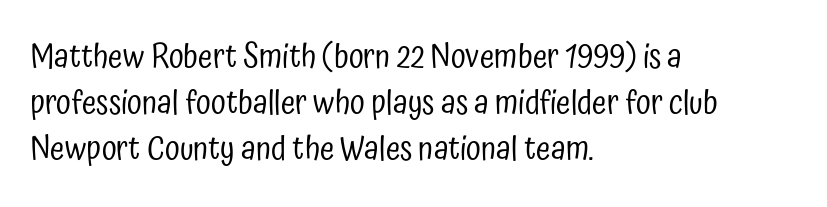
The image shows 33 px regular-weight, condensed sans-serif type, upright; set left-aligned, normal line spacing (1.39x), normal letter spacing, not underlined; low stroke contrast and a medium x-height.
